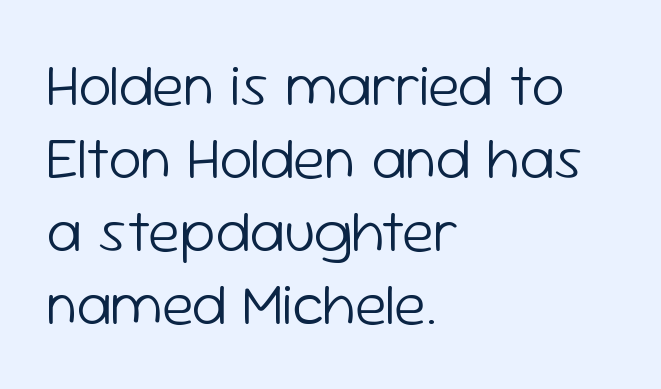
The image shows 59 px light sans-serif type, upright; set left-aligned, line spacing 1.24x, normal letter spacing, not underlined; low stroke contrast and a medium x-height.
